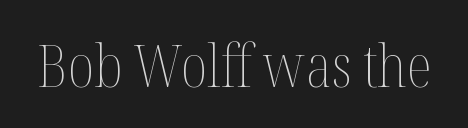
The image shows 59 px thin, condensed type, upright; set normal letter spacing, not underlined; medium stroke contrast and a medium x-height.
